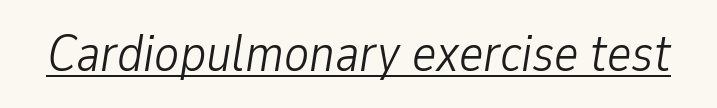
Is this a heavy cut? Hardly; it is regular or lighter. The rendering keeps characters at their native spacing. Underlining? Definitely there. Compared with ordinary roman type, these characters are visibly tilted.
